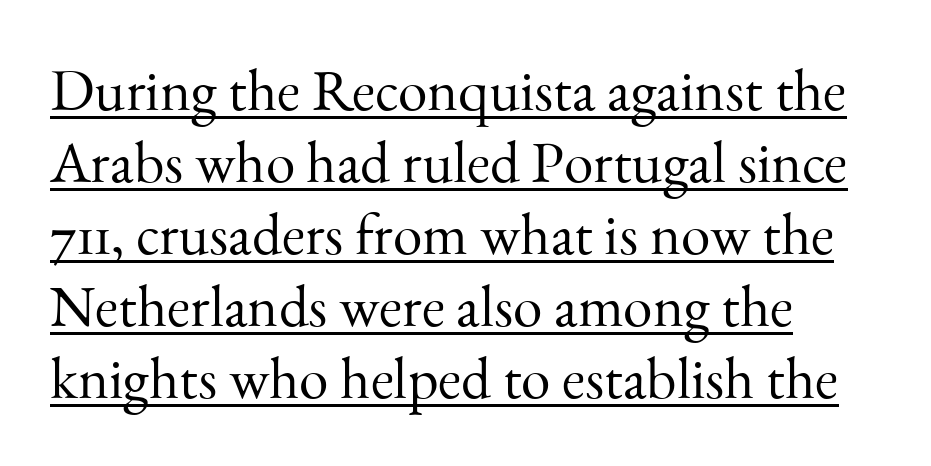
{"serif": "yes", "italic": "no", "bold": "no", "weight": "light", "width": "normal", "stroke_contrast": "medium", "x_height": "small", "monospaced": "no", "underline": "yes", "align": "left", "line_spacing_ratio": 1.22, "letter_spacing": "normal", "letter_spacing_em": 0.0, "glyph_px": 59}
